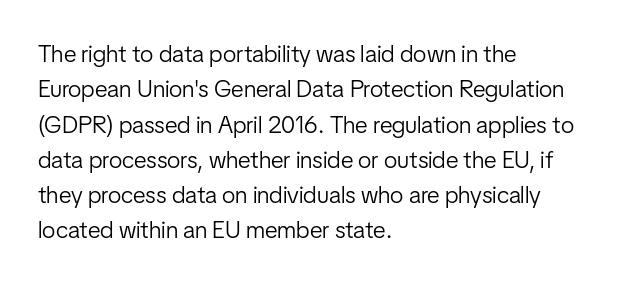
Q: Is the text bold? A: No.
Q: Is the text italic (slanted)? A: No, it is upright.
Q: Is the text underlined? A: No.
Q: How is the paragraph aligned? A: Left-aligned.
Q: Is the spacing between letters normal or unusually wide? A: Normal.
Q: Is the spacing between lines tight, normal or loose? A: Normal.
